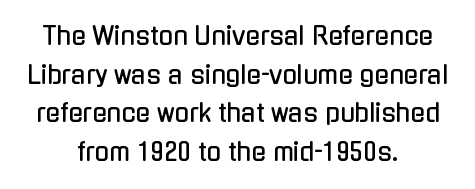
The image shows 24 px text type, upright; set centered, normal line spacing (1.61x), normal letter spacing, not underlined.
